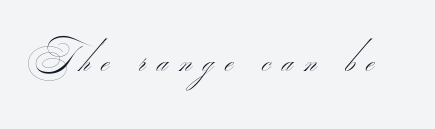
Q: Is the text bold? A: No.
Q: Is the typeface a serif or a sans-serif typeface? A: Sans-serif.
Q: Is the text underlined? A: No.
Q: Is the spacing between letters normal or unusually wide? A: Unusually wide.
Q: Width (condensed, normal, or wide)? A: Wide.
Q: Stroke contrast? A: Medium.
Q: Monospaced? A: No.
